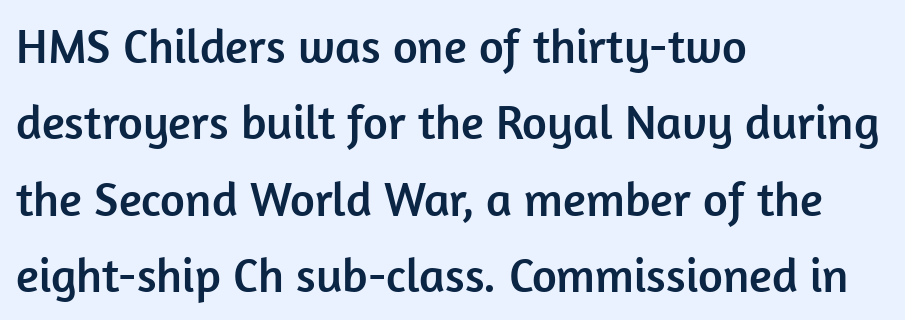
Each letter keeps its own natural width here, so spacing adapts to shape. Visually the block forms a straight wall on the left and a jagged coastline on the right. Examine the stroke ends and you'll find no serifs. Notice how the stems are strictly vertical — no italics here.
